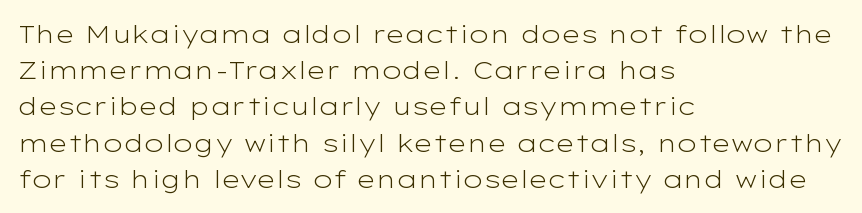
{"italic": "no", "bold": "no", "underline": "no", "align": "left", "line_spacing": "normal", "line_spacing_ratio": 1.45, "letter_spacing": "normal", "letter_spacing_em": 0.0, "glyph_px": 25}
